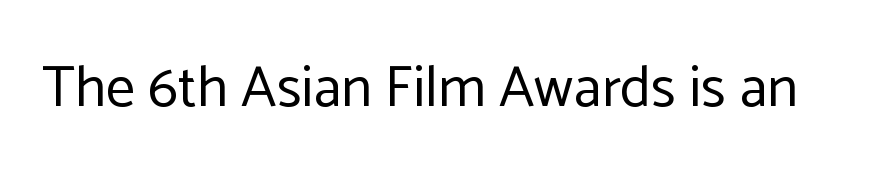
Compared with a typical body face, this is equally light or lighter still. Each letter keeps its own natural width here, so spacing adapts to shape. A typesetter would mark this as roman, not italic. I'd call this a sans setting — the letters go barefoot. Honestly, the letter spacing is just normal — you wouldn't notice it.
